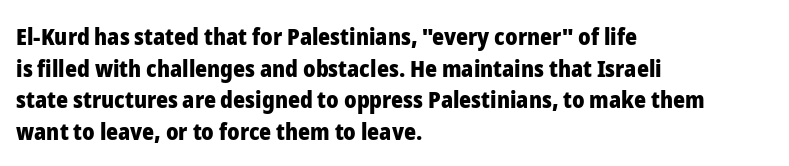
The image shows 23 px bold type, upright; set left-aligned, normal line spacing (1.38x), normal letter spacing, not underlined.
